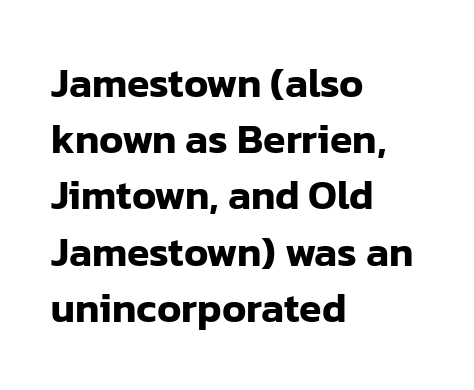
{"serif": "no", "italic": "no", "width": "normal", "stroke_contrast": "low", "x_height": "medium", "monospaced": "no", "underline": "no", "align": "left", "line_spacing": "normal", "line_spacing_ratio": 1.37, "letter_spacing": "normal", "letter_spacing_em": 0.0, "glyph_px": 41}
